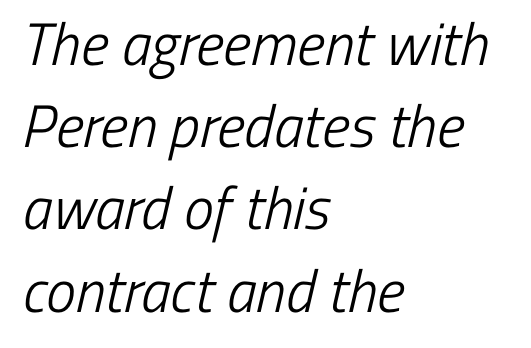
Reading down the block, your eye returns to a fixed left position each line. This sample has the flowing, uneven cadence of proportional lettering. The text was rendered using a sans face with plain stroke endings. Words float on clear page, feet unadorned.
